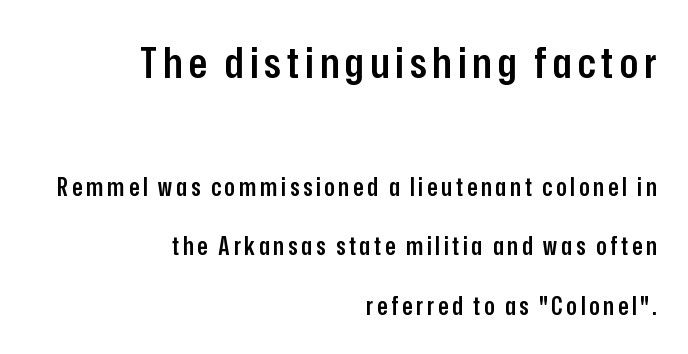
Q: Is the text bold? A: Semi-bold.
Q: Is the text italic (slanted)? A: No, it is upright.
Q: Is the typeface a serif or a sans-serif typeface? A: Sans-serif.
Q: Is the text underlined? A: No.
Q: How is the paragraph aligned? A: Right-aligned.
Q: Is the spacing between lines tight, normal or loose? A: Loose.
Q: Which block of text is set in a larger size, the first (top) or the second (bottom)? A: The first (top) one.
Q: Width (condensed, normal, or wide)? A: Condensed.
Q: Stroke contrast? A: Low.
Q: x-height? A: Medium.
Q: Monospaced? A: No.
